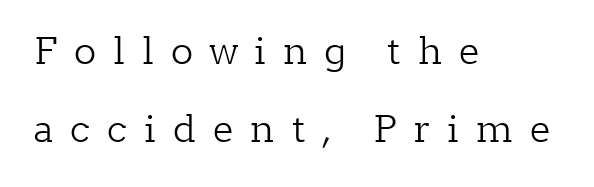
The strokes are not fattened; the text isn't bold. When letters stand straight like this, we call the style roman or upright. A clean baseline with only descenders dipping below it. Visually the block forms a straight wall on the left and a jagged coastline on the right. You can tell from the footed stems that serif type was used. The letters advance in unequal steps, a hallmark of proportional type.
